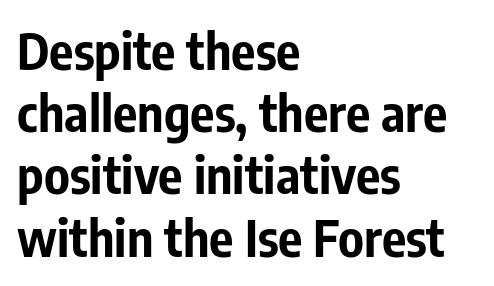
These words are printed bold, with thick strokes throughout. The passage shown has conventional tracking throughout. This rendering uses left alignment, leaving the right contour irregular. Quick note: underline off. Does the lettering tilt? It doesn't — this is upright.
